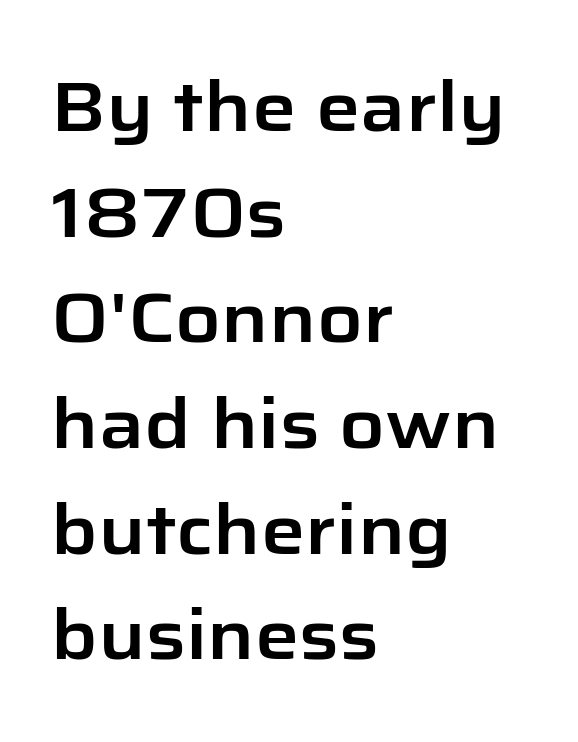
The image shows 70 px sans-serif type, upright; set left-aligned, normal line spacing (1.51x), normal letter spacing, not underlined; low stroke contrast and a medium x-height.
